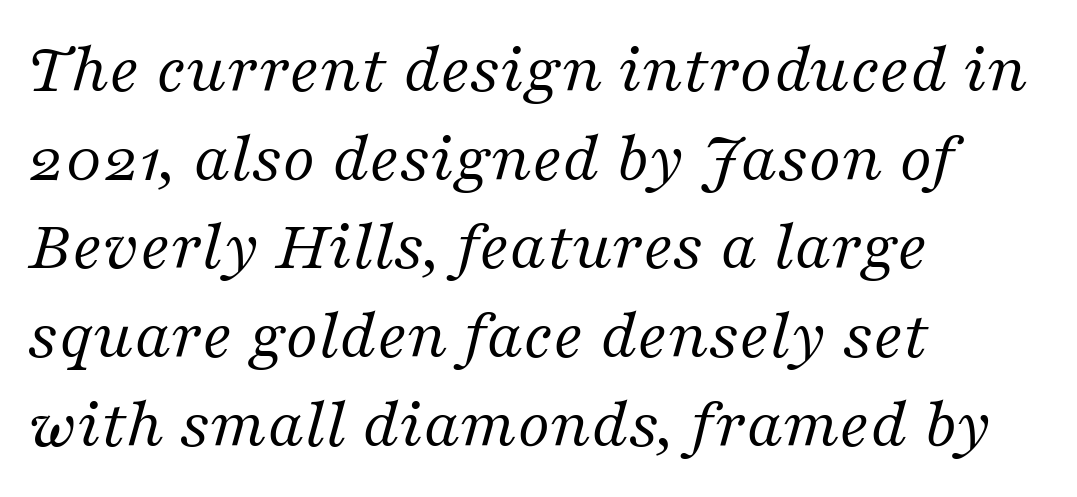
{"serif": "yes", "italic": "yes", "lean": "right", "slant_degrees": 16, "bold": "no", "weight": "regular", "width": "normal", "stroke_contrast": "medium", "x_height": "medium", "monospaced": "no", "underline": "no", "align": "left", "line_spacing": "normal", "line_spacing_ratio": 1.25, "letter_spacing": "normal", "letter_spacing_em": 0.0, "glyph_px": 71}
